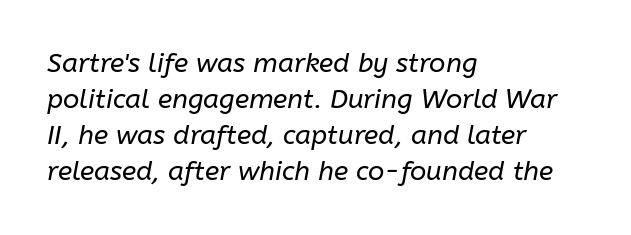
{"italic": "yes", "lean": "right", "slant_degrees": 10, "bold": "no", "underline": "no", "align": "left", "line_spacing": "normal", "line_spacing_ratio": 1.33, "letter_spacing": "normal", "letter_spacing_em": 0.0, "glyph_px": 27}
